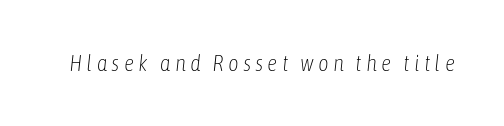
The image shows 23 px text type, italic (leaning right); set not underlined.
